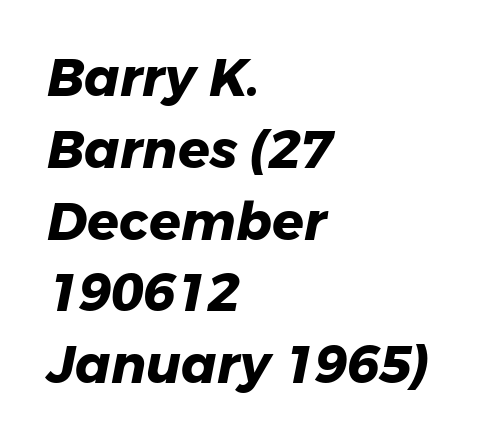
The rendering anchors every line to the left-hand side. Heft: maximum for text — a bold. The letters advance in unequal steps, a hallmark of proportional type. If you measured baseline to baseline, you'd find a middling distance. Tracking value appears to be zero — textbook default spacing. Letters rest on an invisible, unmarked baseline.
